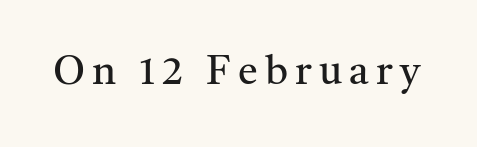
The image shows 40 px regular-weight serif type, upright; set not underlined; medium stroke contrast and a medium x-height.
